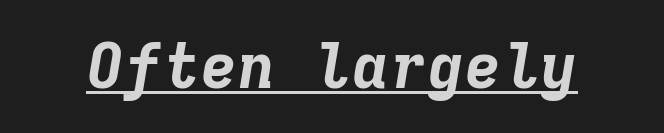
Designer's note — italics engaged. I'd describe the lettering as bold — thick and assertive. Compared with undecorated copy, this sample adds a rule below the words. The gaps between neighbouring characters are ordinary and unremarkable. Do the characters align in a grid? Yes, the font is monospaced.
